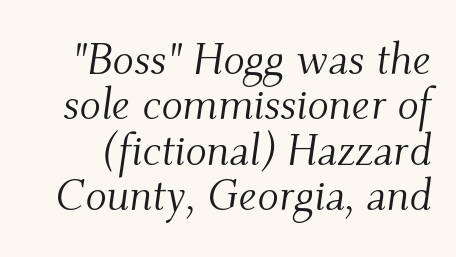
Q: Is the text bold? A: No.
Q: Is the text italic (slanted)? A: Yes, it leans right by about 9 degrees.
Q: Is the typeface a serif or a sans-serif typeface? A: Serif.
Q: Is the text underlined? A: No.
Q: Is the spacing between letters normal or unusually wide? A: Normal.
Q: Is the spacing between lines tight, normal or loose? A: Tight.
Q: Width (condensed, normal, or wide)? A: Normal.
Q: Stroke contrast? A: Medium.
Q: x-height? A: Small.
Q: Monospaced? A: No.
